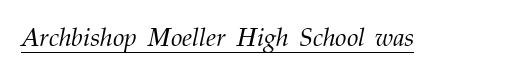
{"italic": "yes", "lean": "right", "slant_degrees": 12, "bold": "no", "underline": "yes", "letter_spacing": "normal", "letter_spacing_em": 0.0, "glyph_px": 26}
